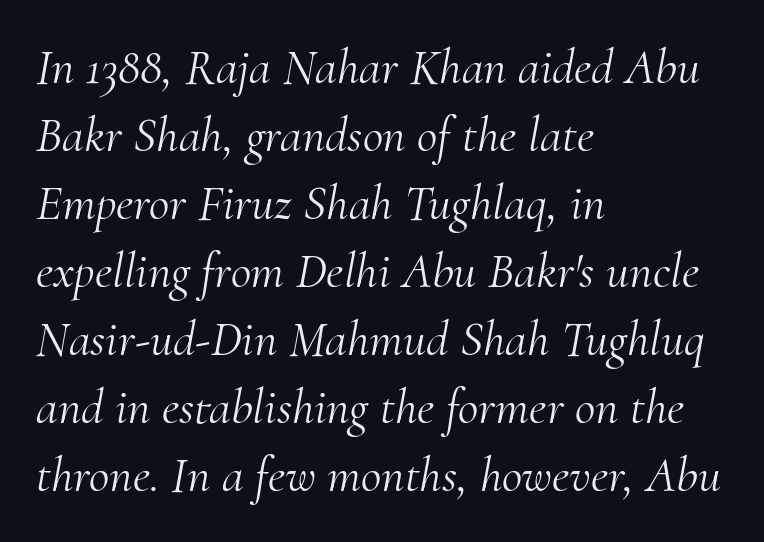
Does extra space separate the letters? No, they use regular spacing. Note: serifs present on the glyphs. Here the designer chose a conventional face with non-uniform glyph widths. Bare-footed words on every line. Casual observation: everything's shoved over to the left.
